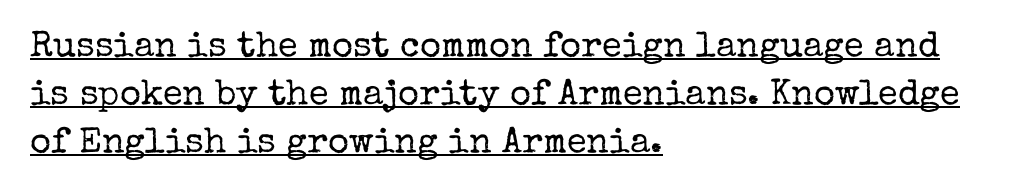
Q: Is the text bold? A: No.
Q: Is the text italic (slanted)? A: No, it is upright.
Q: Is the typeface a serif or a sans-serif typeface? A: Serif.
Q: Is the text underlined? A: Yes.
Q: How is the paragraph aligned? A: Left-aligned.
Q: Is the spacing between letters normal or unusually wide? A: Normal.
Q: Is the spacing between lines tight, normal or loose? A: Normal.
Q: Width (condensed, normal, or wide)? A: Normal.
Q: Stroke contrast? A: Low.
Q: x-height? A: Medium.
Q: Monospaced? A: No.
